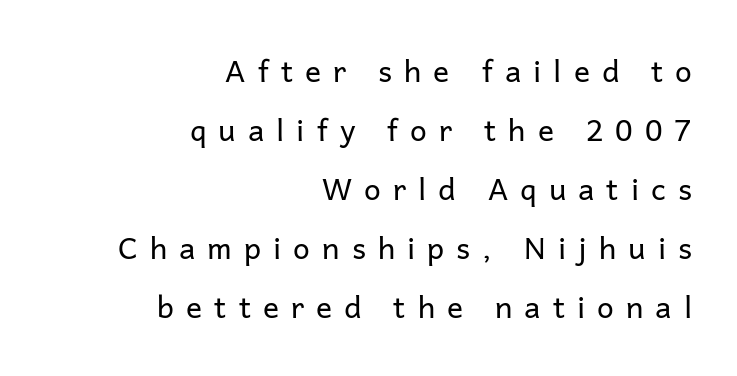
The image shows 30 px regular-weight sans-serif type, upright; set right-aligned, loose line spacing (1.97x), unusually wide letter spacing (+0.4 em), not underlined; low stroke contrast and a medium x-height.
